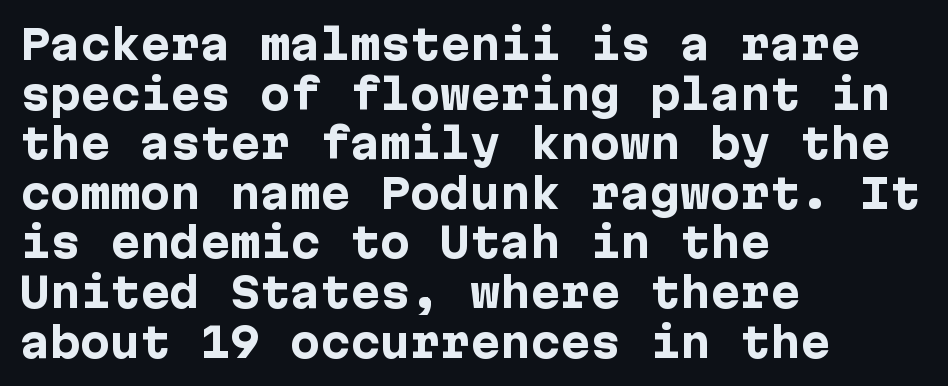
The image shows 40 px heavy sans-serif type, upright; set left-aligned, line spacing 1.24x, normal letter spacing, not underlined; low stroke contrast and a medium x-height.
